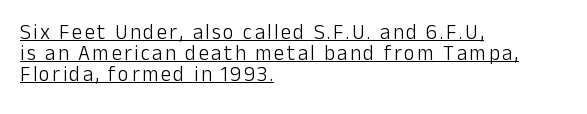
Q: Is the text bold? A: No.
Q: Is the text italic (slanted)? A: No, it is upright.
Q: Is the text underlined? A: Yes.
Q: How is the paragraph aligned? A: Left-aligned.
Q: Is the spacing between lines tight, normal or loose? A: Tight.
